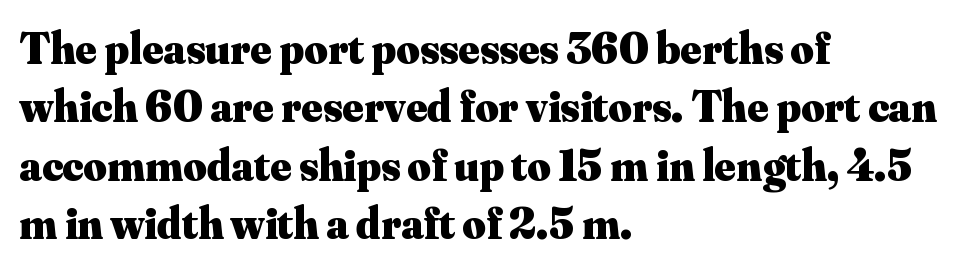
The image shows 45 px heavy serif type, upright; set left-aligned, normal line spacing (1.3x), normal letter spacing, not underlined; medium stroke contrast and a small x-height.
